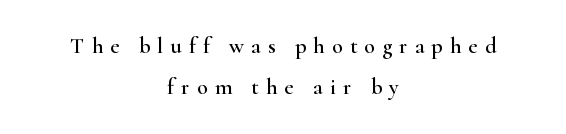
Q: Is the text italic (slanted)? A: No, it is upright.
Q: Is the text underlined? A: No.
Q: How is the paragraph aligned? A: Centered.
Q: Is the spacing between letters normal or unusually wide? A: Unusually wide.
